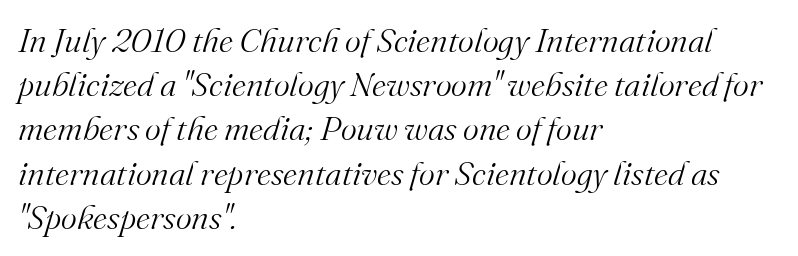
Q: Is the text bold? A: No.
Q: Is the text italic (slanted)? A: Yes, it leans right by about 16 degrees.
Q: Is the typeface a serif or a sans-serif typeface? A: Serif.
Q: Is the text underlined? A: No.
Q: How is the paragraph aligned? A: Left-aligned.
Q: Is the spacing between letters normal or unusually wide? A: Normal.
Q: Is the spacing between lines tight, normal or loose? A: Normal.
Q: Width (condensed, normal, or wide)? A: Normal.
Q: Stroke contrast? A: Medium.
Q: x-height? A: Small.
Q: Monospaced? A: No.
